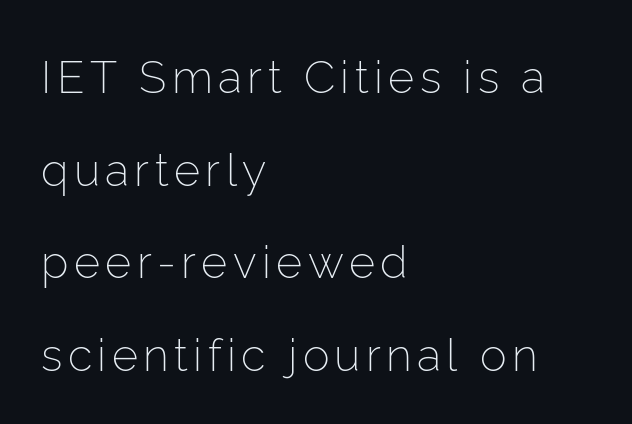
{"serif": "no", "italic": "no", "bold": "no", "weight": "light", "width": "normal", "stroke_contrast": "low", "x_height": "medium", "monospaced": "no", "underline": "no", "align": "left", "line_spacing": "loose", "line_spacing_ratio": 2.06, "glyph_px": 45}
